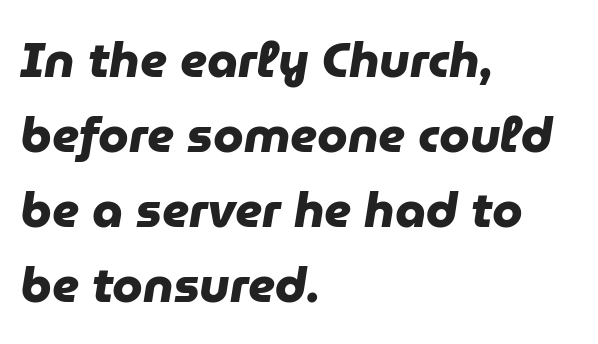
{"serif": "no", "bold": "yes", "weight": "heavy", "width": "normal", "stroke_contrast": "low", "x_height": "medium", "monospaced": "no", "underline": "no", "align": "left", "line_spacing": "normal", "line_spacing_ratio": 1.53, "letter_spacing": "normal", "letter_spacing_em": 0.0, "glyph_px": 49}
